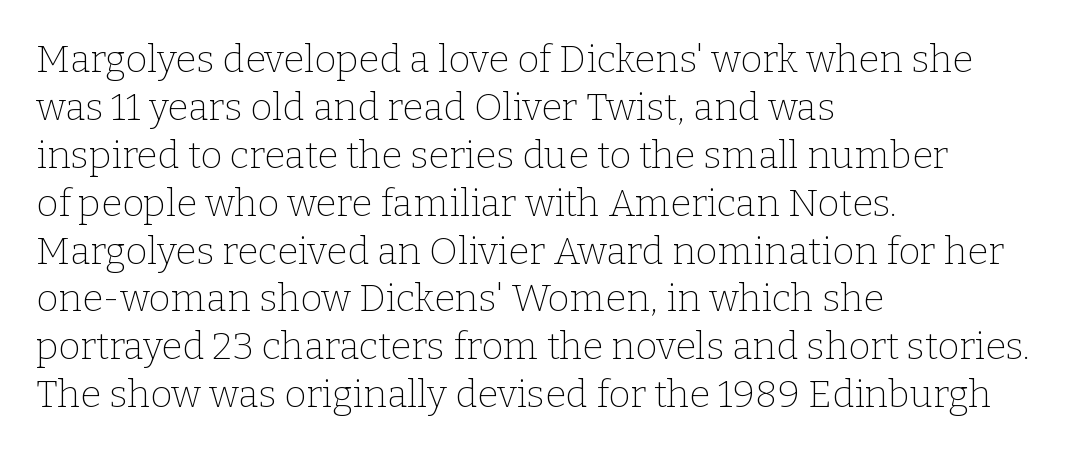
The image shows 38 px thin serif type, upright; set left-aligned, normal line spacing (1.26x), normal letter spacing, not underlined; low stroke contrast and a medium x-height.
